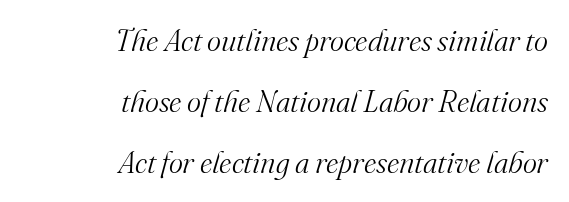
{"serif": "yes", "italic": "yes", "lean": "right", "slant_degrees": 16, "bold": "no", "weight": "light", "width": "normal", "stroke_contrast": "medium", "x_height": "small", "monospaced": "no", "underline": "no", "align": "right", "line_spacing": "loose", "line_spacing_ratio": 2.03, "letter_spacing": "normal", "letter_spacing_em": 0.0, "glyph_px": 30}
